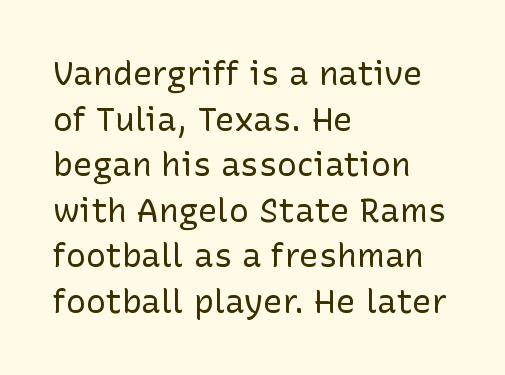
The image shows 33 px regular-weight sans-serif type, upright; set left-aligned, normal line spacing (1.38x), normal letter spacing, not underlined; low stroke contrast and a medium x-height.
